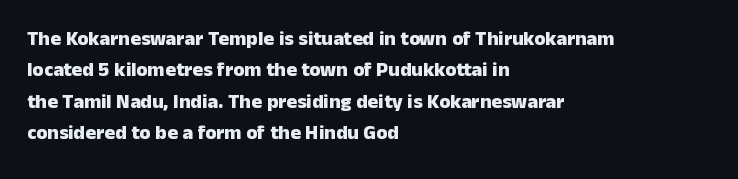
Ascenders rise straight up at ninety degrees. Just letters on the line, the space beneath them empty. Normally led — the rows are evenly, conventionally spaced. Here the glyphs are tracked normally, forming tight word shapes. The characters look thick and weighty, a clear bold.
